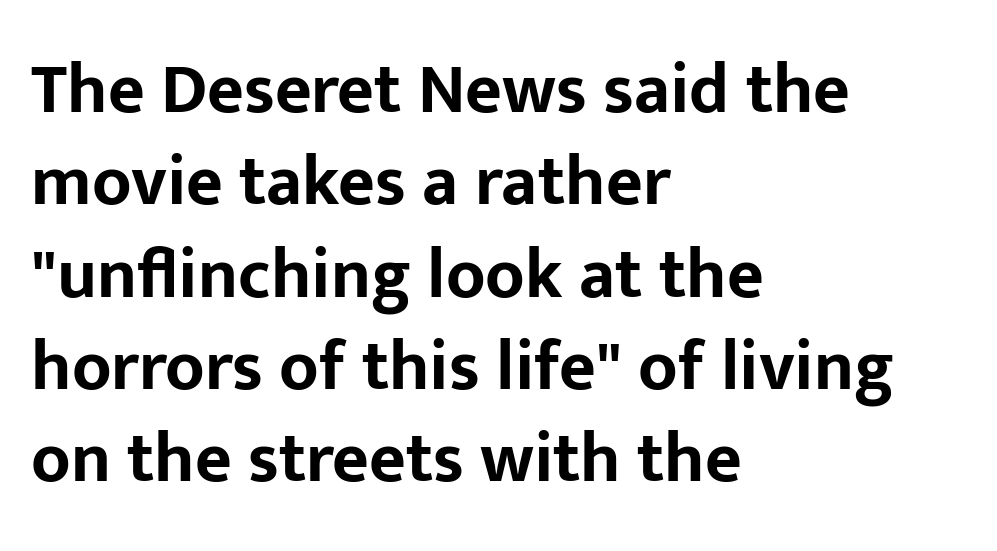
The image shows 71 px bold sans-serif type, upright; set left-aligned, normal line spacing (1.3x), normal letter spacing, not underlined; low stroke contrast and a medium x-height.
